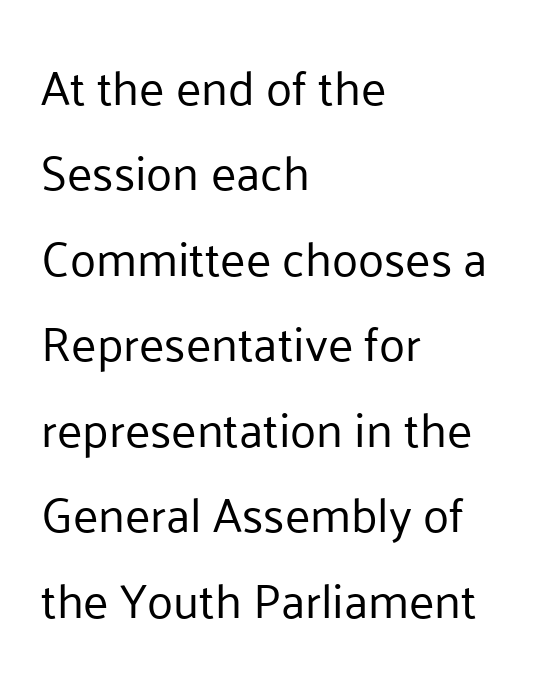
The image shows 48 px regular-weight sans-serif type, upright; set left-aligned, line spacing 1.78x, normal letter spacing, not underlined; low stroke contrast and a medium x-height.
